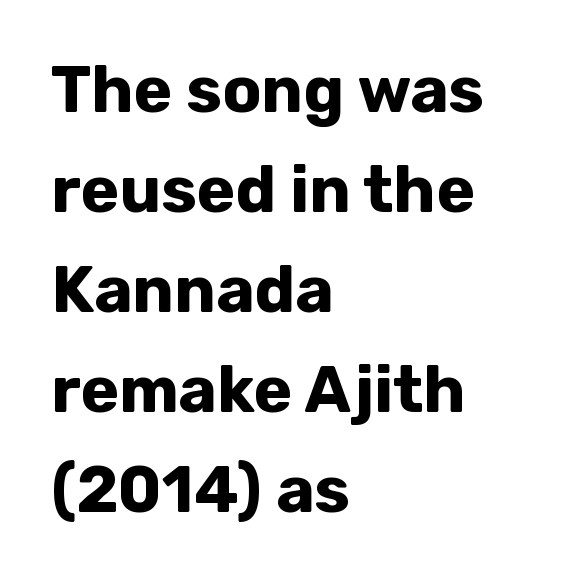
The image shows 65 px bold sans-serif type, upright; set left-aligned, normal line spacing (1.54x), normal letter spacing, not underlined; low stroke contrast and a medium x-height.
